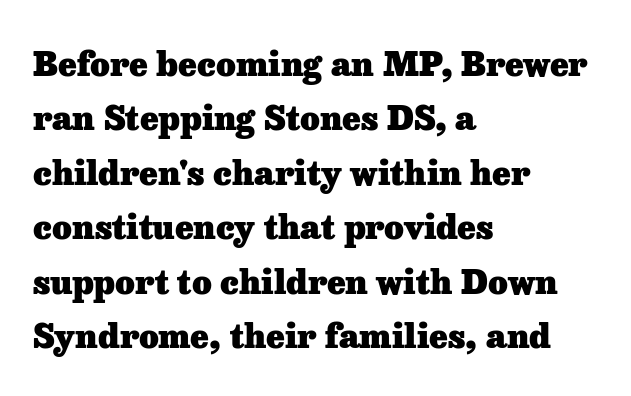
The image shows 34 px heavy serif type, upright; set left-aligned, normal line spacing (1.6x), normal letter spacing, not underlined; low stroke contrast and a medium x-height.
